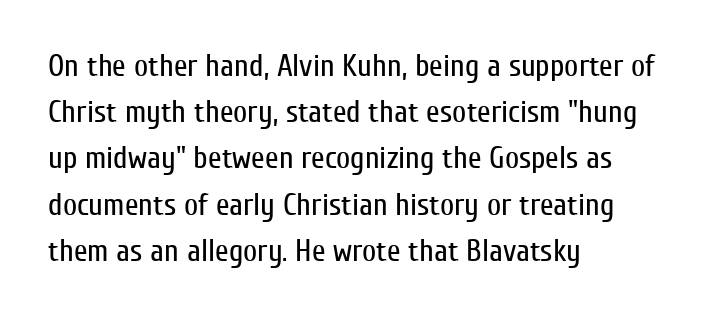
Is there much room between lines? A standard amount, neither cramped nor airy. On a weight scale, this lands at 450 or below. Every stem runs plumb, perpendicular to the baseline. Character widths vary here, with narrow letters taking less room than wide ones. The words here are not underlined. The compositor pushed each line to the left boundary.
